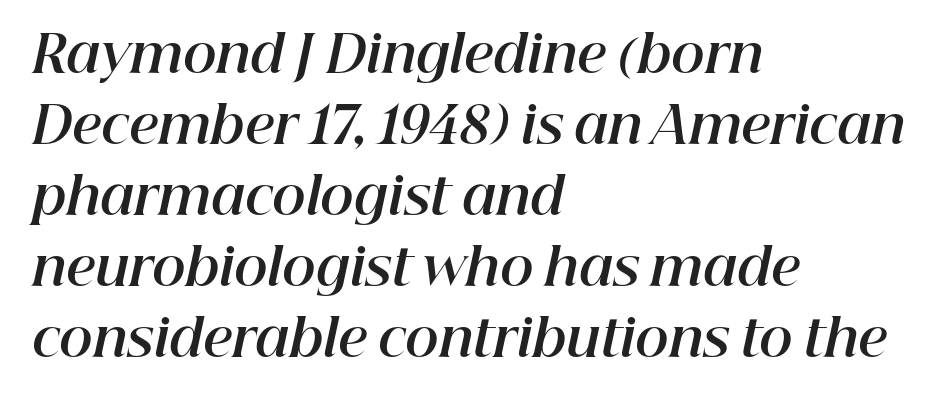
The image shows 51 px bold type, italic (leaning right); set left-aligned, normal line spacing (1.39x), normal letter spacing, not underlined; high stroke contrast and a medium x-height.
